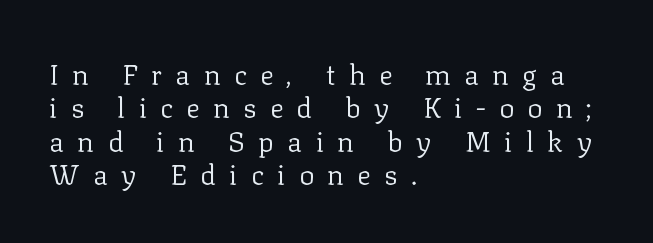
Bare-footed words on every line. You could not count columns in this text — the font is proportionally spaced. This sample is left-justified, so line endings fall wherever the words run out. The font is comparable to plain body text, perhaps lighter. You can tell from the footed stems that serif type was used.
